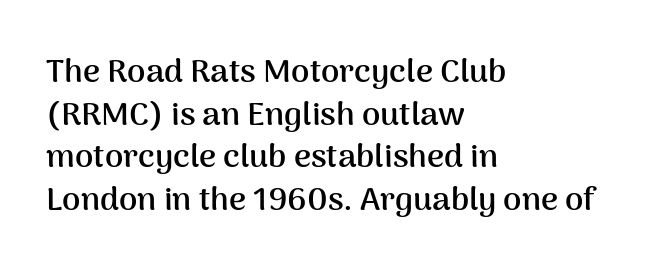
The image shows 33 px semibold sans-serif type, upright; set left-aligned, normal line spacing (1.29x), normal letter spacing, not underlined; medium stroke contrast and a medium x-height.
